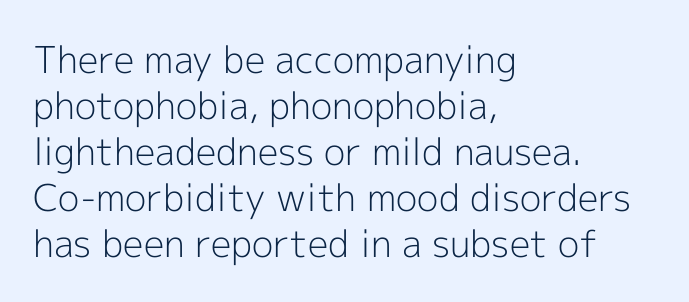
Q: Is the text bold? A: No.
Q: Is the text italic (slanted)? A: No, it is upright.
Q: Is the typeface a serif or a sans-serif typeface? A: Sans-serif.
Q: Is the text underlined? A: No.
Q: How is the paragraph aligned? A: Left-aligned.
Q: Is the spacing between letters normal or unusually wide? A: Normal.
Q: Width (condensed, normal, or wide)? A: Normal.
Q: x-height? A: Medium.
Q: Monospaced? A: No.
